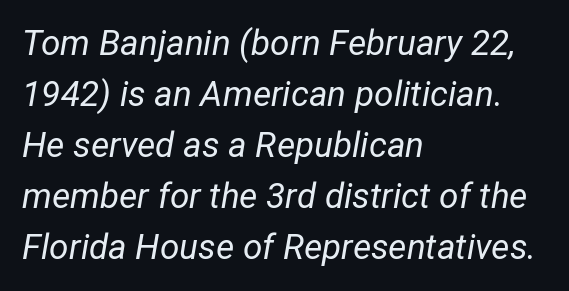
The image shows 35 px regular-weight type, italic (leaning right); set left-aligned, normal line spacing (1.46x), normal letter spacing, not underlined; low stroke contrast and a medium x-height.
